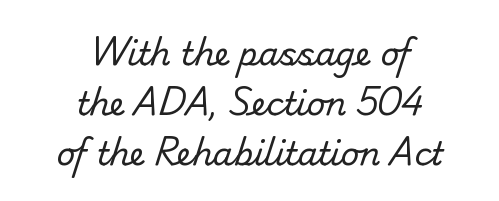
Q: Is the text bold? A: No.
Q: Is the typeface a serif or a sans-serif typeface? A: Sans-serif.
Q: Is the text underlined? A: No.
Q: How is the paragraph aligned? A: Centered.
Q: Is the spacing between letters normal or unusually wide? A: Normal.
Q: Is the spacing between lines tight, normal or loose? A: Normal.
Q: Width (condensed, normal, or wide)? A: Normal.
Q: Stroke contrast? A: Low.
Q: x-height? A: Small.
Q: Monospaced? A: No.
